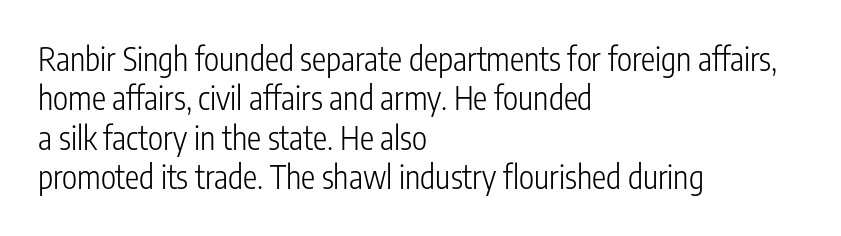
The face used here is rendered with its standard letterfit. The letters stand upright; this is a roman face. Only glyphs here, with clear space below each row. The cut favours lightness, reaching ordinary text weight at its darkest.
